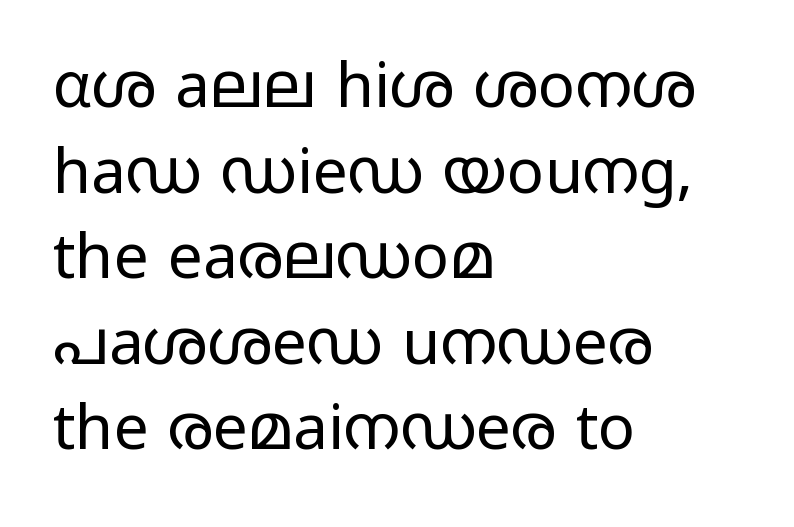
Q: Is the text bold? A: No.
Q: Is the text italic (slanted)? A: No, it is upright.
Q: Is the typeface a serif or a sans-serif typeface? A: Sans-serif.
Q: Is the text underlined? A: No.
Q: How is the paragraph aligned? A: Left-aligned.
Q: Is the spacing between letters normal or unusually wide? A: Normal.
Q: Is the spacing between lines tight, normal or loose? A: Normal.
Q: Width (condensed, normal, or wide)? A: Wide.
Q: Stroke contrast? A: Low.
Q: x-height? A: Medium.
Q: Monospaced? A: No.
